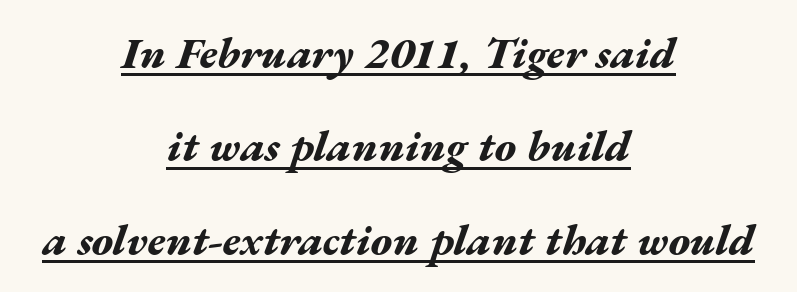
{"italic": "yes", "lean": "right", "slant_degrees": 17, "bold": "yes", "weight": "bold", "width": "wide", "stroke_contrast": "medium", "x_height": "medium", "monospaced": "no", "underline": "yes", "align": "center", "line_spacing": "loose", "line_spacing_ratio": 2.12, "letter_spacing": "normal", "letter_spacing_em": 0.0, "glyph_px": 44}
